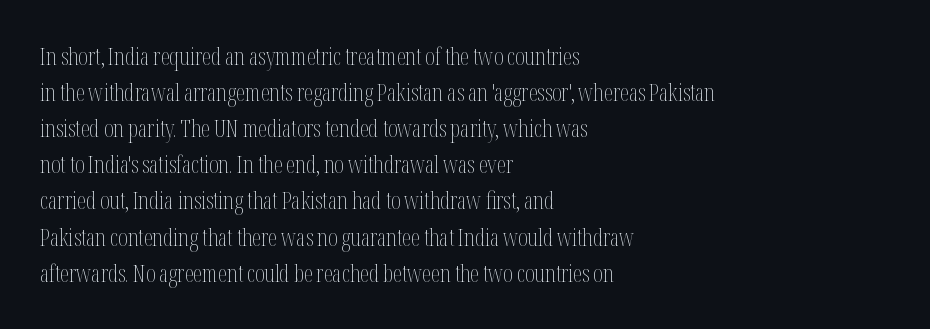
The image shows 23 px text type, upright; set left-aligned, normal line spacing (1.57x), normal letter spacing, not underlined.
